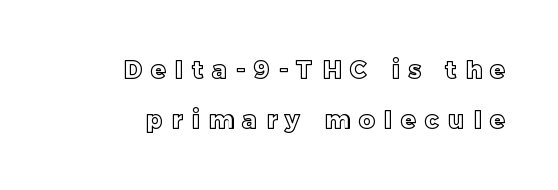
The image shows 24 px text type, upright; set right-aligned, loose line spacing (2.07x), unusually wide letter spacing (+0.39 em), not underlined.
